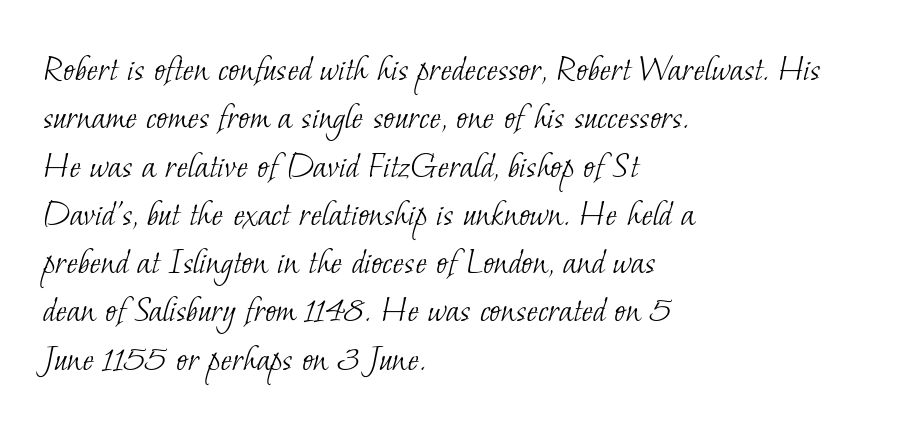
The image shows 38 px light serif type; set left-aligned, normal line spacing (1.27x), normal letter spacing, not underlined; low stroke contrast and a small x-height.
